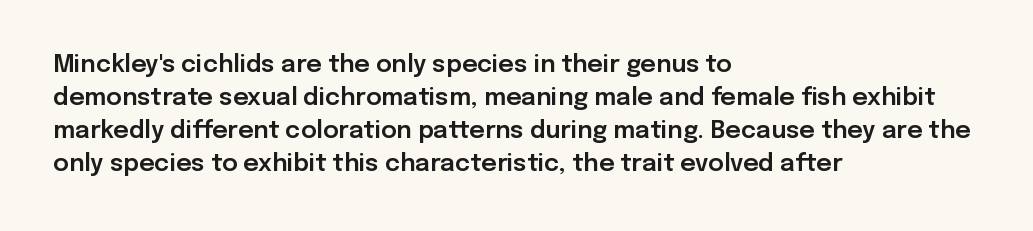
{"italic": "no", "underline": "no", "align": "left", "line_spacing": "normal", "line_spacing_ratio": 1.38, "letter_spacing": "normal", "letter_spacing_em": 0.0, "glyph_px": 24}
